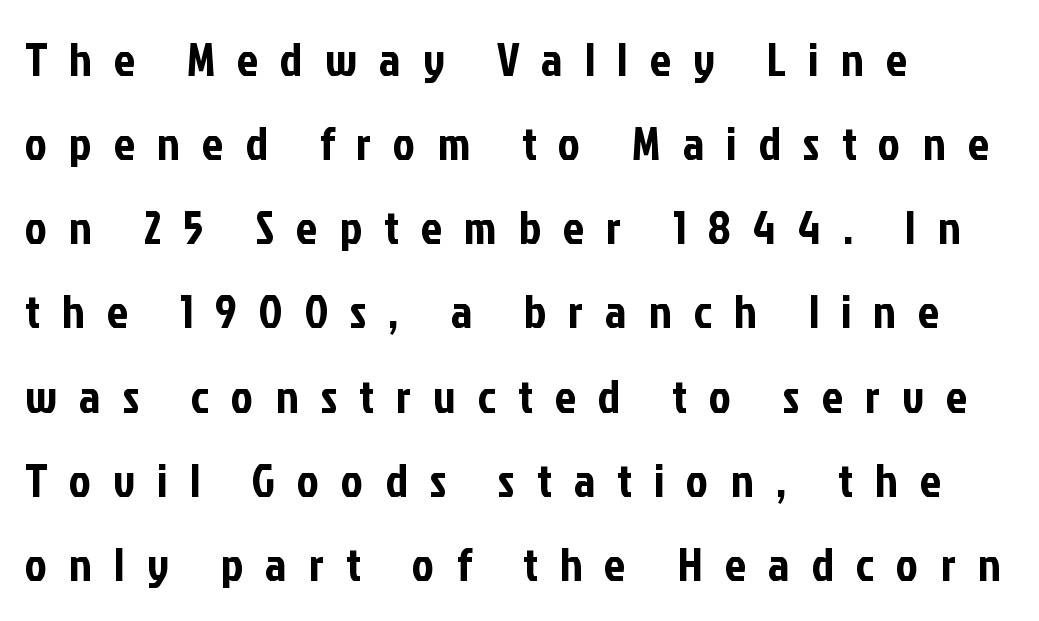
{"serif": "no", "italic": "no", "width": "condensed", "stroke_contrast": "low", "x_height": "medium", "monospaced": "no", "underline": "no", "align": "left", "line_spacing_ratio": 1.79, "letter_spacing": "wide", "letter_spacing_em": 0.47, "glyph_px": 47}
